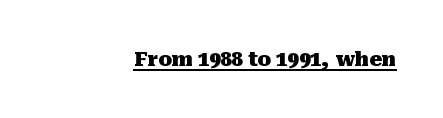
The image shows 20 px bold type, upright; set normal letter spacing, underlined.
